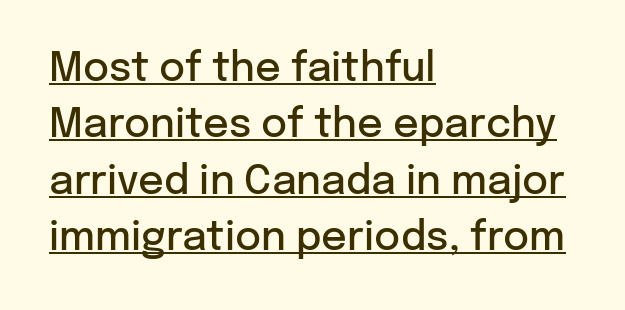
{"serif": "no", "italic": "no", "bold": "semi", "weight": "semibold", "width": "normal", "stroke_contrast": "low", "x_height": "medium", "monospaced": "no", "underline": "yes", "align": "left", "line_spacing": "normal", "line_spacing_ratio": 1.41, "letter_spacing": "normal", "letter_spacing_em": 0.0, "glyph_px": 40}
